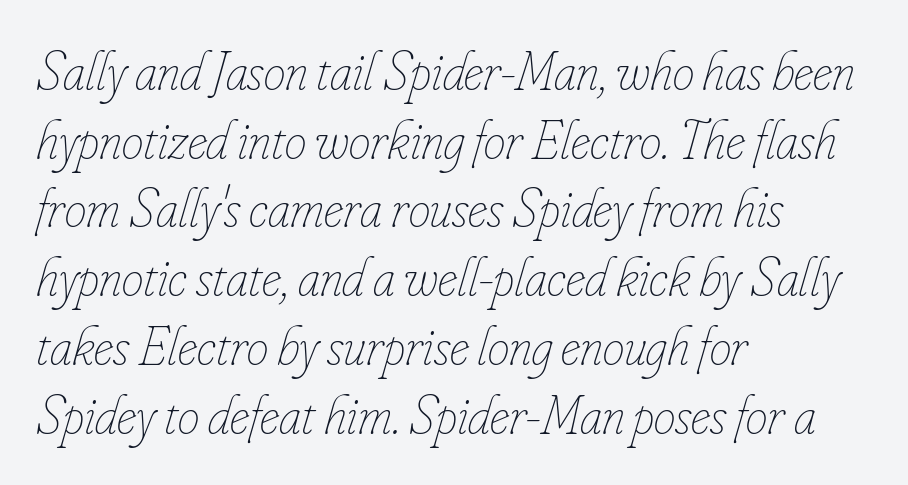
{"italic": "yes", "lean": "right", "slant_degrees": 16, "bold": "no", "weight": "thin", "width": "condensed", "stroke_contrast": "low", "x_height": "small", "monospaced": "no", "underline": "no", "align": "left", "line_spacing": "normal", "line_spacing_ratio": 1.25, "letter_spacing": "normal", "letter_spacing_em": 0.0, "glyph_px": 55}
